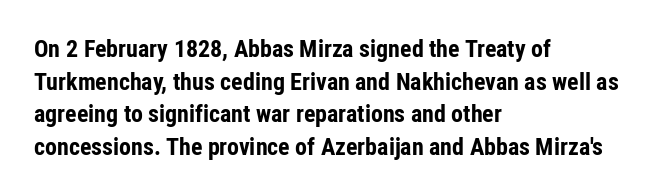
The image shows 24 px bold type, upright; set left-aligned, normal line spacing (1.36x), normal letter spacing, not underlined.
